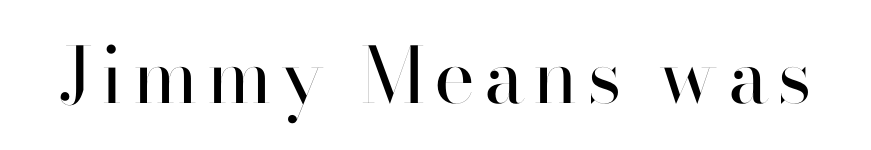
Q: Is the text bold? A: No.
Q: Is the text italic (slanted)? A: No, it is upright.
Q: Is the typeface a serif or a sans-serif typeface? A: Sans-serif.
Q: Is the text underlined? A: No.
Q: Width (condensed, normal, or wide)? A: Normal.
Q: Stroke contrast? A: High.
Q: x-height? A: Small.
Q: Monospaced? A: No.
